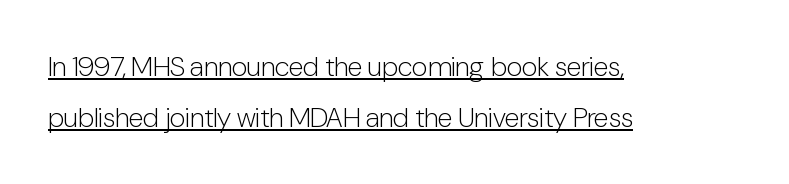
The image shows 28 px light, condensed sans-serif type, upright; set left-aligned, line spacing 1.82x, normal letter spacing, underlined; low stroke contrast and a medium x-height.
